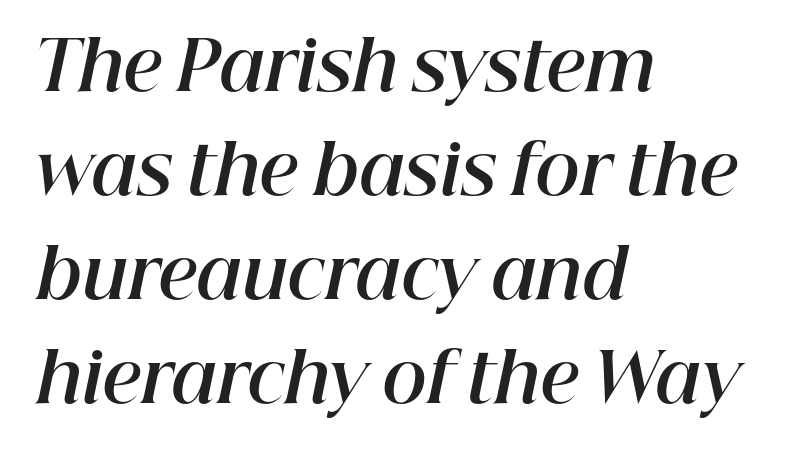
Q: Is the text bold? A: Yes.
Q: Is the text italic (slanted)? A: Yes, it leans right by about 12 degrees.
Q: Is the text underlined? A: No.
Q: How is the paragraph aligned? A: Left-aligned.
Q: Is the spacing between letters normal or unusually wide? A: Normal.
Q: Is the spacing between lines tight, normal or loose? A: Normal.
Q: Width (condensed, normal, or wide)? A: Normal.
Q: Stroke contrast? A: High.
Q: x-height? A: Medium.
Q: Monospaced? A: No.
